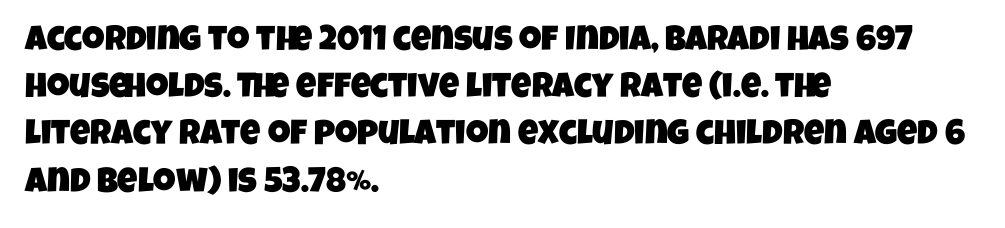
Q: Is the typeface a serif or a sans-serif typeface? A: Sans-serif.
Q: Is the text underlined? A: No.
Q: How is the paragraph aligned? A: Left-aligned.
Q: Is the spacing between letters normal or unusually wide? A: Normal.
Q: Is the spacing between lines tight, normal or loose? A: Normal.
Q: Width (condensed, normal, or wide)? A: Condensed.
Q: Stroke contrast? A: Low.
Q: x-height? A: Large.
Q: Monospaced? A: No.
